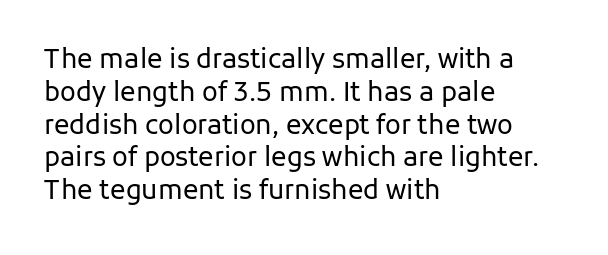
Q: Is the text bold? A: No.
Q: Is the text italic (slanted)? A: No, it is upright.
Q: Is the text underlined? A: No.
Q: How is the paragraph aligned? A: Left-aligned.
Q: Is the spacing between letters normal or unusually wide? A: Normal.
Q: Is the spacing between lines tight, normal or loose? A: Normal.
